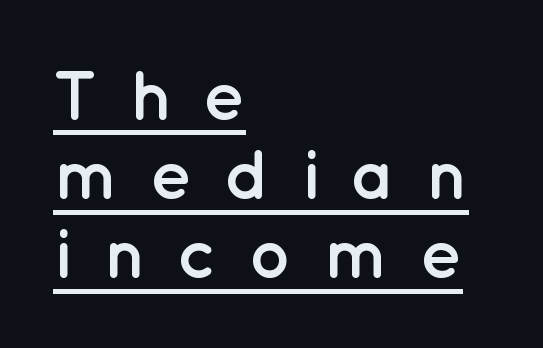
{"serif": "no", "italic": "no", "bold": "yes", "weight": "semibold", "width": "normal", "stroke_contrast": "low", "x_height": "medium", "monospaced": "no", "underline": "yes", "align": "left", "line_spacing": "tight", "line_spacing_ratio": 1.13, "letter_spacing": "wide", "letter_spacing_em": 0.44, "glyph_px": 70}
